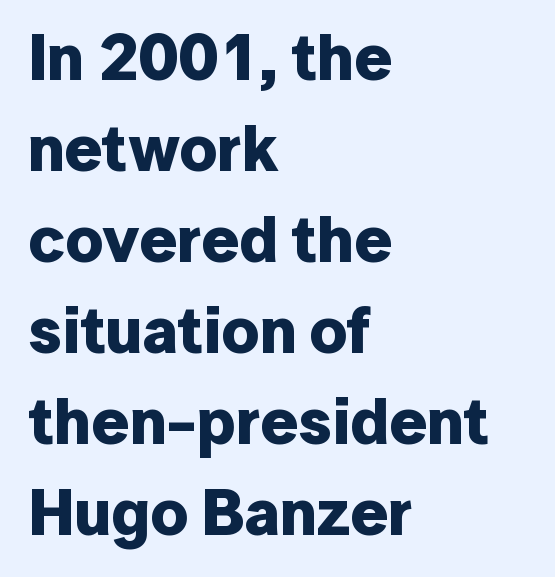
The leading is moderate, giving the passage an even texture. Which margin do the lines hug? The left one — the right edge is uneven. Plenty of ink on the page — the face is bold. Is this a fixed-width face? No — the glyphs have proportional, varying widths. Unlike italic type, these characters show no tilt at all.
